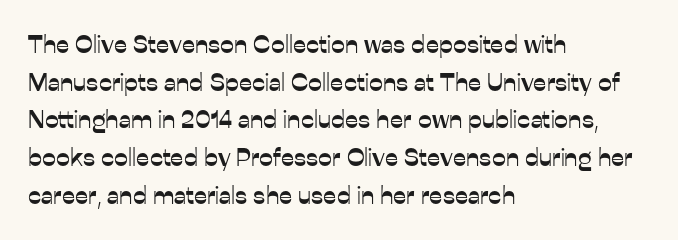
Q: Is the text italic (slanted)? A: No, it is upright.
Q: Is the text underlined? A: No.
Q: How is the paragraph aligned? A: Left-aligned.
Q: Is the spacing between letters normal or unusually wide? A: Normal.
Q: Is the spacing between lines tight, normal or loose? A: Normal.
